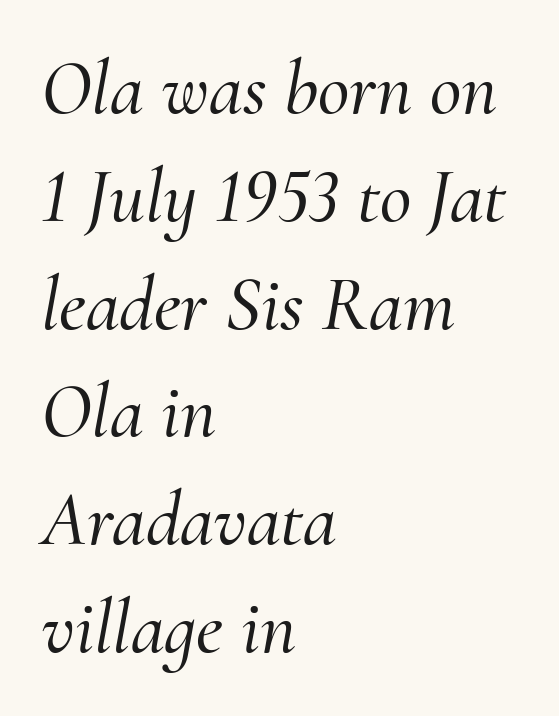
{"serif": "yes", "italic": "yes", "lean": "right", "slant_degrees": 10, "width": "normal", "stroke_contrast": "medium", "x_height": "small", "monospaced": "no", "underline": "no", "align": "left", "line_spacing": "normal", "line_spacing_ratio": 1.4, "letter_spacing": "normal", "letter_spacing_em": 0.0, "glyph_px": 77}
